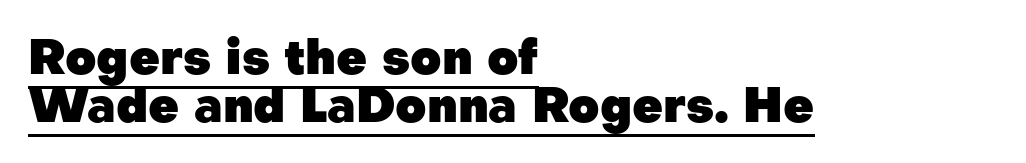
{"serif": "no", "italic": "no", "bold": "yes", "weight": "heavy", "width": "normal", "stroke_contrast": "low", "x_height": "medium", "monospaced": "no", "underline": "yes", "align": "left", "line_spacing": "tight", "line_spacing_ratio": 1.0, "letter_spacing": "normal", "letter_spacing_em": 0.0, "glyph_px": 48}
